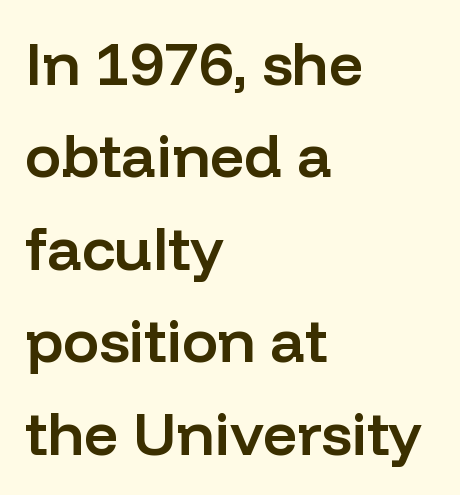
{"serif": "no", "italic": "no", "bold": "semi", "weight": "semibold", "width": "normal", "stroke_contrast": "low", "x_height": "medium", "monospaced": "no", "underline": "no", "align": "left", "line_spacing": "normal", "line_spacing_ratio": 1.54, "letter_spacing": "normal", "letter_spacing_em": 0.0, "glyph_px": 60}
